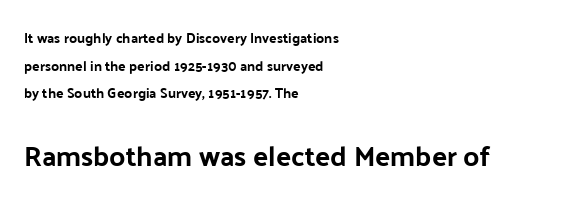
In terms of posture, this sample is upright. Grotesque or geometric, the face here clearly has no serifs. The letters advance in unequal steps, a hallmark of proportional type. The letters sit at their default tracking, neither squeezed nor spread. The lines are spread far apart with generous leading. The space directly below the letters is spotless.
